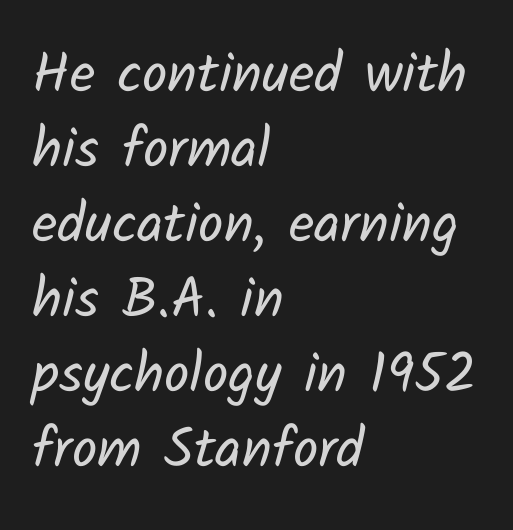
{"serif": "no", "bold": "no", "weight": "regular", "width": "normal", "stroke_contrast": "low", "x_height": "medium", "monospaced": "no", "underline": "no", "align": "left", "line_spacing": "normal", "line_spacing_ratio": 1.34, "letter_spacing": "normal", "letter_spacing_em": 0.0, "glyph_px": 56}
